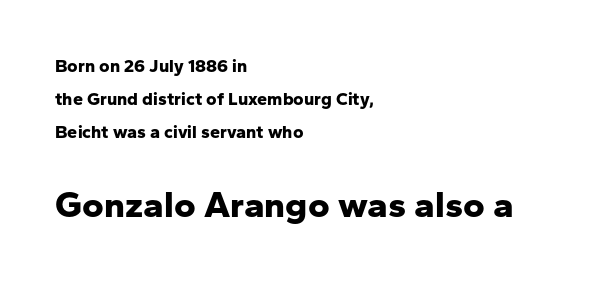
Plenty of ink on the page — the face is bold. A typesetter would call this zero additional tracking. Bare-footed words on every line. Does the lettering tilt? It doesn't — this is upright. If you squint, the bottom block still reads clearly — it's the larger of the two. A typesetter would call this proportional, since set widths differ per character.
